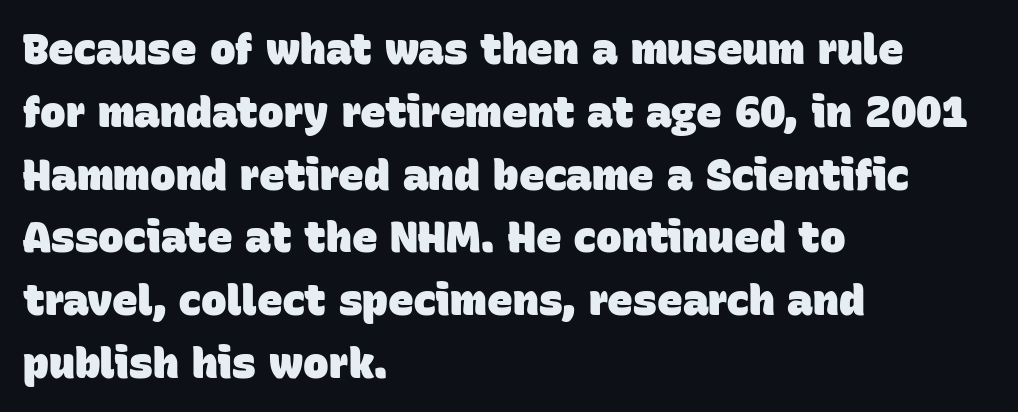
Letterform terminals end flat and unadorned throughout the passage. This block has exactly the height ordinary leading produces. Every row of glyphs begins at an identical x-position on the left. In terms of weight, the rendering is a true, heavy bold.
